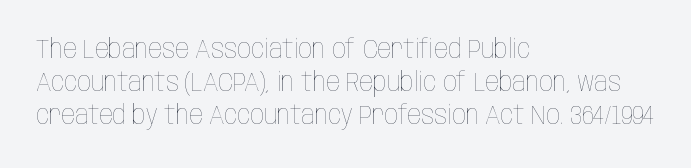
The zone under the glyphs is completely vacant. The passage is arranged the way most books set body copy — flush left. The type sits square on the baseline with zero lean. Weight: in the light-to-regular range. In terms of letterspacing, this is plain default setting.
